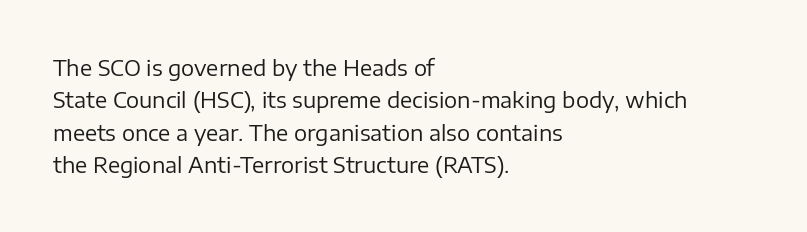
{"italic": "no", "bold": "no", "underline": "no", "align": "left", "line_spacing": "normal", "line_spacing_ratio": 1.47, "letter_spacing": "normal", "letter_spacing_em": 0.0, "glyph_px": 22}
